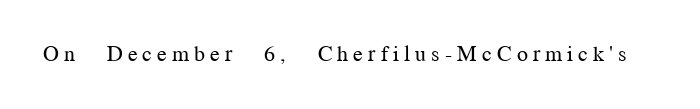
{"italic": "no", "bold": "no", "underline": "no", "letter_spacing": "wide", "letter_spacing_em": 0.23, "glyph_px": 22}
